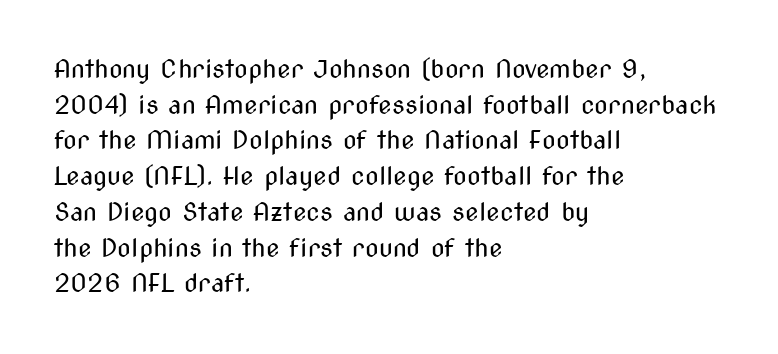
No word sits above an underline. These lines stack with their left ends in a neat column. The line-height multiplier appears to be the usual default. Ordinary non-slanted type is in use. Students, note that the glyphs here touch the page at normal intervals.
